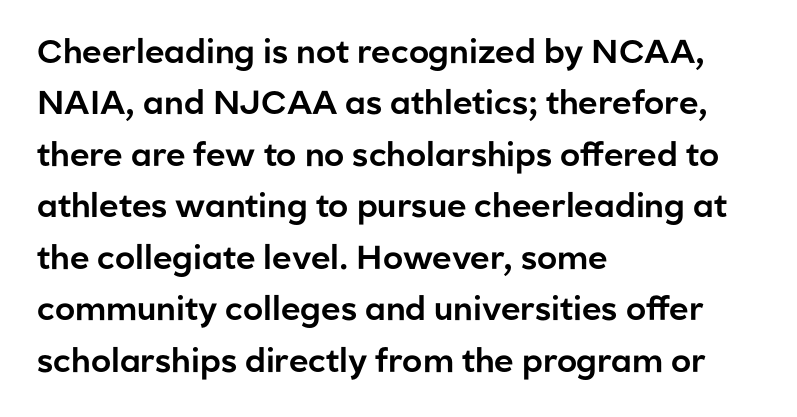
Descenders are the only things crossing below the line. Looks like regular typesetting: each glyph gets only the width it needs. Tracking value appears to be zero — textbook default spacing. A classic flush-left, rag-right setting is used for this passage. Nope, no serifs anywhere on these letters. Posture: vertical.
